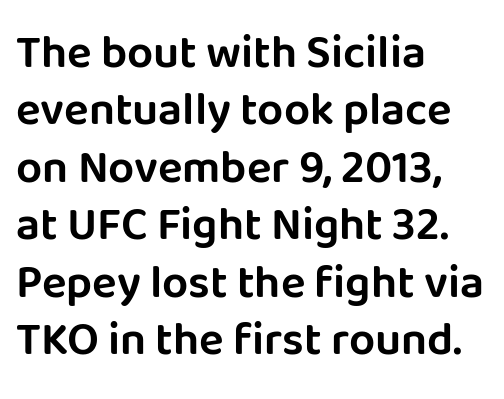
The image shows 46 px sans-serif type, upright; set left-aligned, normal line spacing (1.25x), normal letter spacing, not underlined; low stroke contrast and a large x-height.
